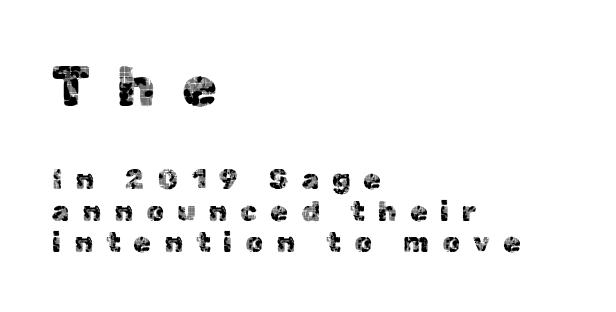
Q: Is the text italic (slanted)? A: No, it is upright.
Q: Is the typeface a serif or a sans-serif typeface? A: Sans-serif.
Q: Is the text underlined? A: No.
Q: How is the paragraph aligned? A: Left-aligned.
Q: Is the spacing between letters normal or unusually wide? A: Unusually wide.
Q: Is the spacing between lines tight, normal or loose? A: Tight.
Q: Which block of text is set in a larger size, the first (top) or the second (bottom)? A: The first (top) one.
Q: Width (condensed, normal, or wide)? A: Normal.
Q: x-height? A: Medium.
Q: Monospaced? A: No.
